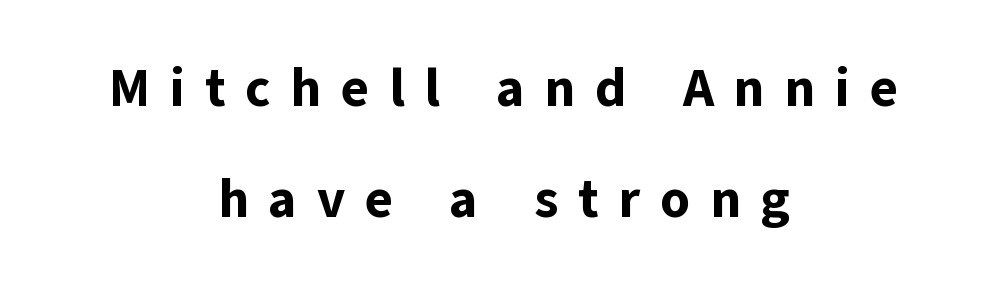
Q: Is the text bold? A: Yes.
Q: Is the text italic (slanted)? A: No, it is upright.
Q: Is the typeface a serif or a sans-serif typeface? A: Sans-serif.
Q: Is the text underlined? A: No.
Q: How is the paragraph aligned? A: Centered.
Q: Is the spacing between letters normal or unusually wide? A: Unusually wide.
Q: Is the spacing between lines tight, normal or loose? A: Loose.
Q: Width (condensed, normal, or wide)? A: Normal.
Q: Stroke contrast? A: Low.
Q: x-height? A: Medium.
Q: Monospaced? A: No.
